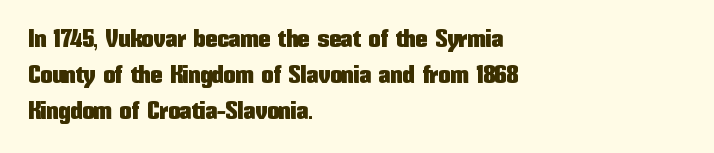
The image shows 24 px text type, upright; set left-aligned, normal line spacing (1.49x), normal letter spacing, not underlined.
